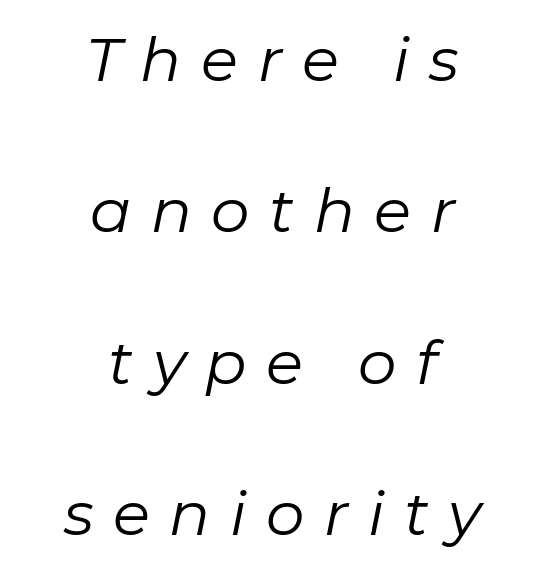
Beneath every word, the page is bare. What's the leading like? Stretched, with rows far apart. Characters are canted at an angle relative to the baseline's perpendicular. Reading down the block, each line starts at a different indent, mirrored at its end.
